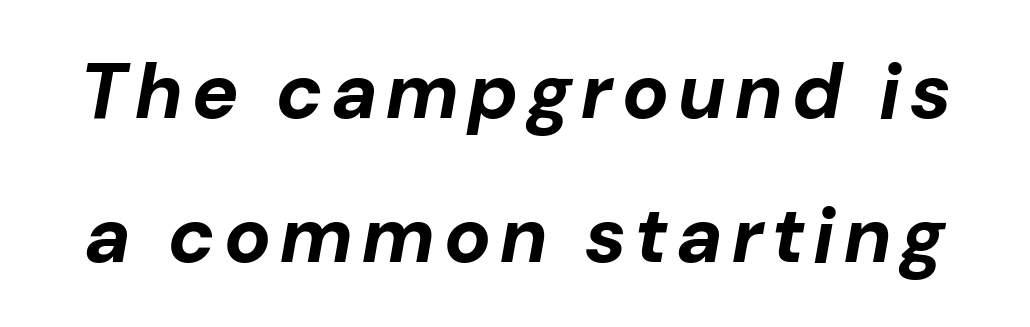
The image shows 78 px bold type, italic (leaning right); set line spacing 1.84x, not underlined; low stroke contrast and a medium x-height.
